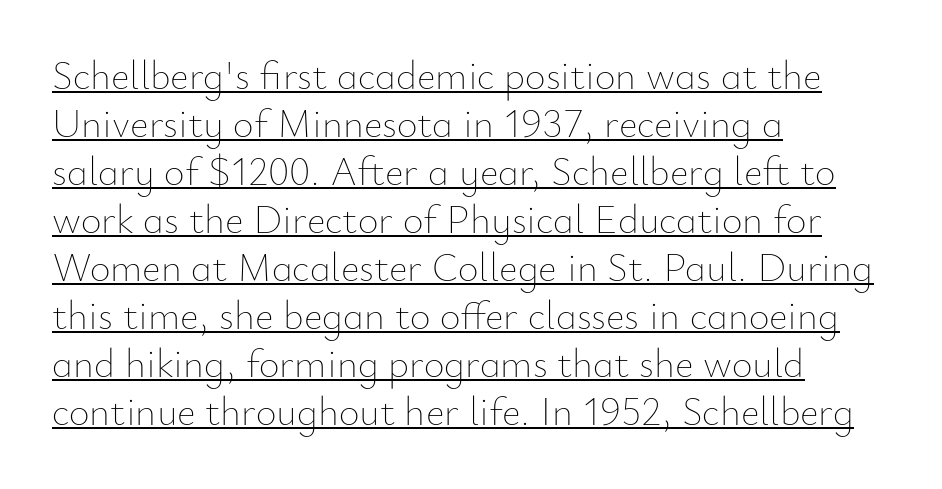
Q: Is the text bold? A: No.
Q: Is the text italic (slanted)? A: No, it is upright.
Q: Is the text underlined? A: Yes.
Q: How is the paragraph aligned? A: Left-aligned.
Q: Is the spacing between letters normal or unusually wide? A: Normal.
Q: Width (condensed, normal, or wide)? A: Normal.
Q: Stroke contrast? A: Low.
Q: x-height? A: Small.
Q: Monospaced? A: No.
